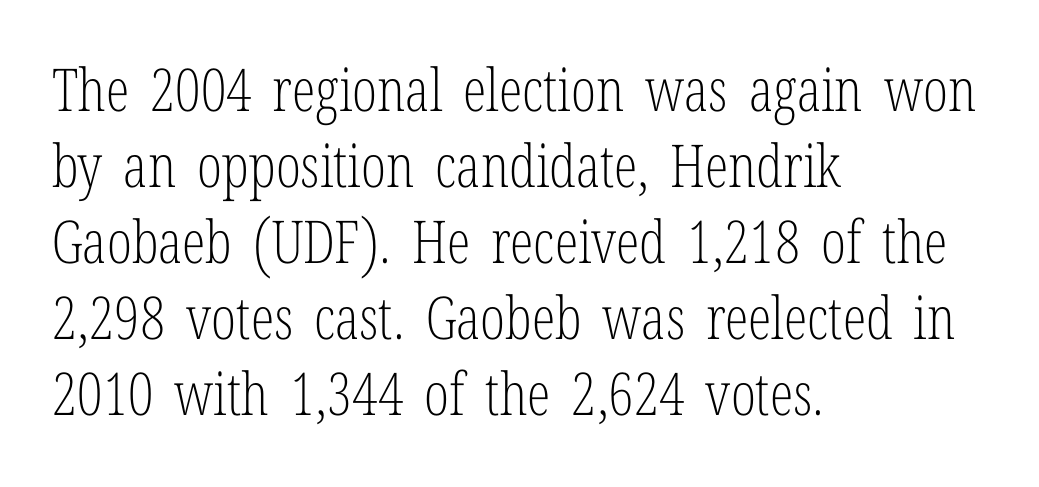
Q: Is the text bold? A: No.
Q: Is the text italic (slanted)? A: No, it is upright.
Q: Is the typeface a serif or a sans-serif typeface? A: Serif.
Q: Is the text underlined? A: No.
Q: How is the paragraph aligned? A: Left-aligned.
Q: Is the spacing between letters normal or unusually wide? A: Normal.
Q: Is the spacing between lines tight, normal or loose? A: Normal.
Q: Width (condensed, normal, or wide)? A: Condensed.
Q: Stroke contrast? A: Low.
Q: x-height? A: Medium.
Q: Monospaced? A: No.
